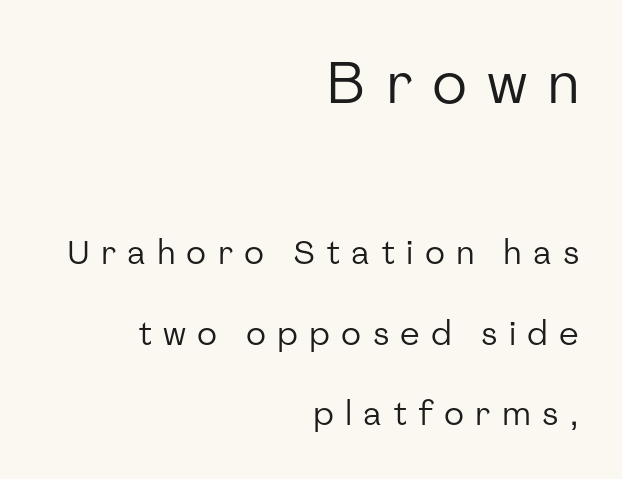
Rendered with straight, roman letterforms. The line texture is sparse and dotted thanks to wide tracking. Proportional: the letters do not fall into vertical columns. The weight would be labelled regular, book, light, or lighter still.
